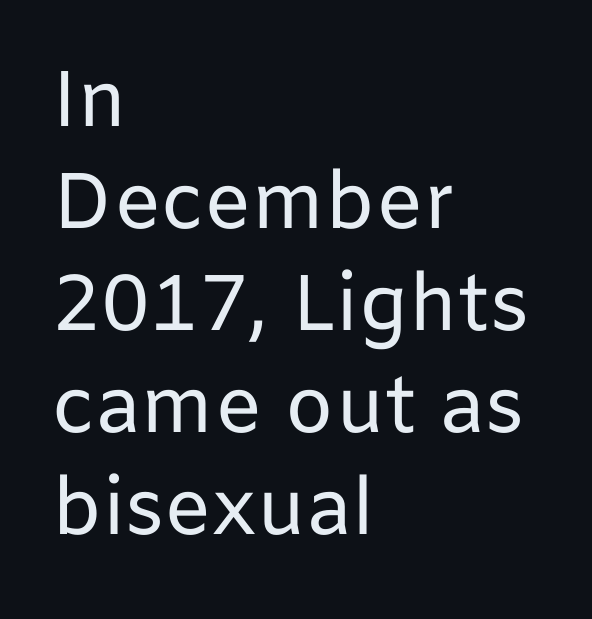
Q: Is the text bold? A: No.
Q: Is the text italic (slanted)? A: No, it is upright.
Q: Is the typeface a serif or a sans-serif typeface? A: Sans-serif.
Q: Is the text underlined? A: No.
Q: How is the paragraph aligned? A: Left-aligned.
Q: Is the spacing between letters normal or unusually wide? A: Normal.
Q: Is the spacing between lines tight, normal or loose? A: Normal.
Q: Width (condensed, normal, or wide)? A: Normal.
Q: Stroke contrast? A: Low.
Q: x-height? A: Medium.
Q: Monospaced? A: No.
